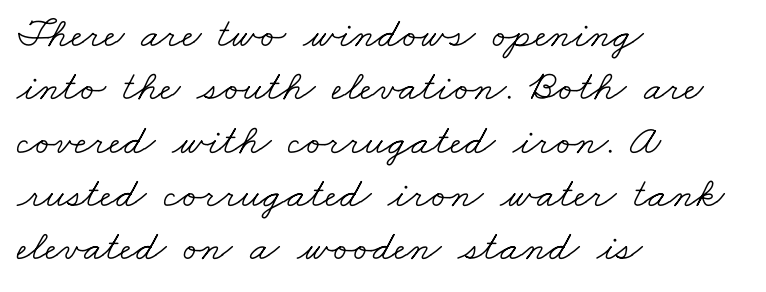
{"serif": "yes", "bold": "no", "weight": "light", "width": "wide", "stroke_contrast": "low", "x_height": "small", "monospaced": "no", "underline": "no", "align": "left", "line_spacing_ratio": 1.24, "letter_spacing": "normal", "letter_spacing_em": 0.0, "glyph_px": 43}
